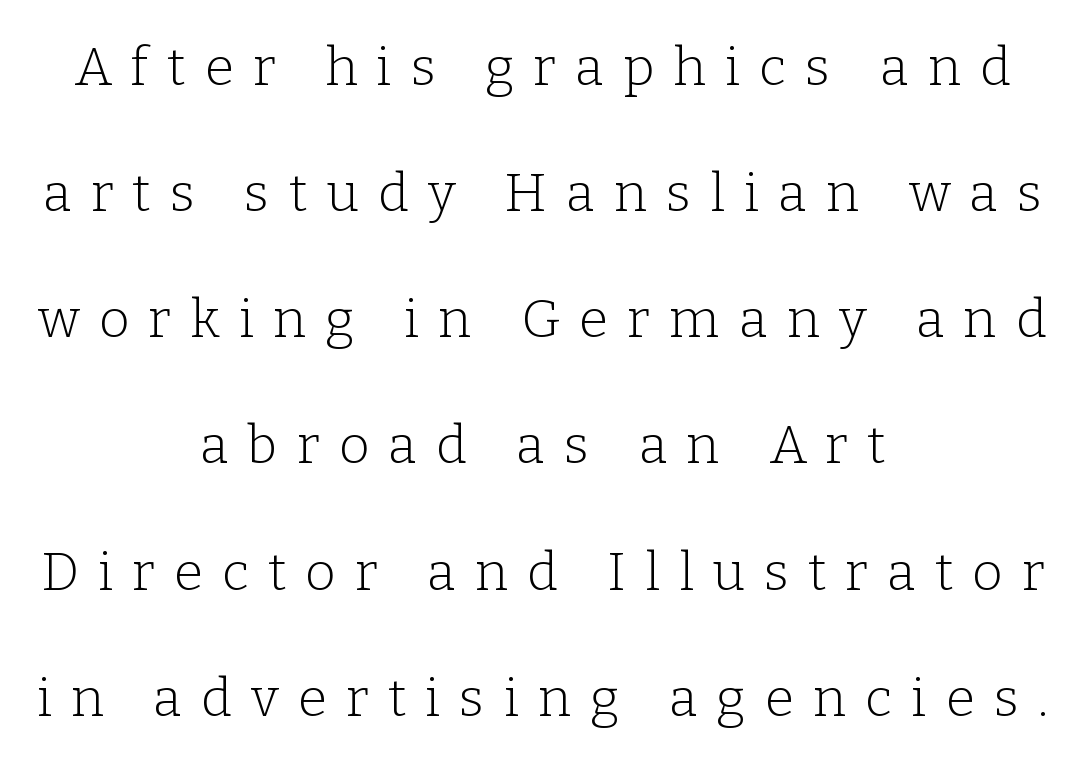
Does the leading feel generous? Absolutely, it's lavish. Is the type heavy? It reads as light-to-regular instead. Looks like regular typesetting: each glyph gets only the width it needs. The rendering inserts visible extra space after every character. The typeface chosen for these lines features serifs. Characters remain perfectly vertical along every line.
